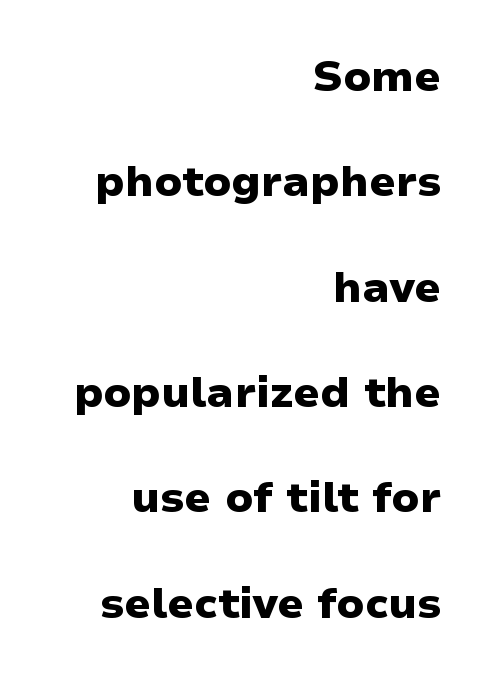
{"serif": "no", "italic": "no", "bold": "yes", "weight": "heavy", "width": "normal", "stroke_contrast": "low", "x_height": "medium", "monospaced": "no", "underline": "no", "align": "right", "line_spacing": "loose", "line_spacing_ratio": 2.45, "letter_spacing": "normal", "letter_spacing_em": 0.0, "glyph_px": 43}
